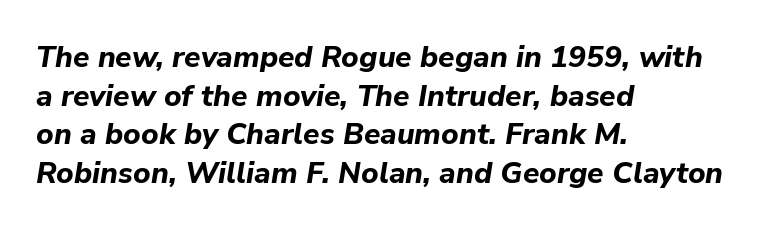
How heavy is the stroke? Heavy — this is a bold. The area under the type is left untouched. These lines were composed using italics. One-word summary of the alignment: left. The rendering uses natural spacing where letterforms have individual widths.
